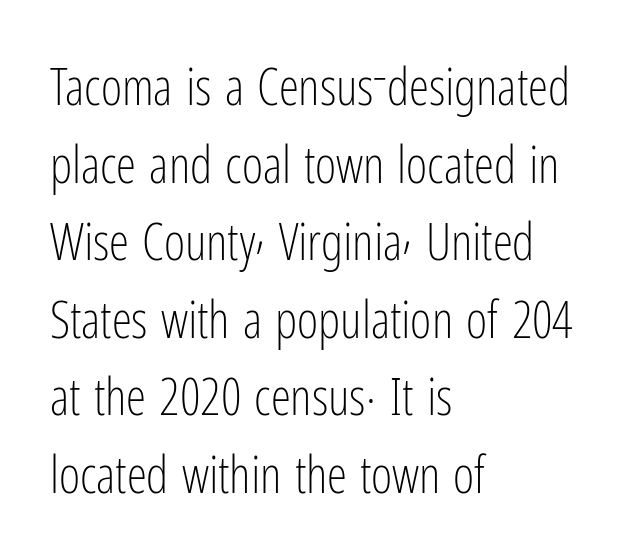
Q: Is the text bold? A: No.
Q: Is the text italic (slanted)? A: No, it is upright.
Q: Is the typeface a serif or a sans-serif typeface? A: Sans-serif.
Q: Is the text underlined? A: No.
Q: How is the paragraph aligned? A: Left-aligned.
Q: Is the spacing between letters normal or unusually wide? A: Normal.
Q: Is the spacing between lines tight, normal or loose? A: Normal.
Q: Width (condensed, normal, or wide)? A: Condensed.
Q: Stroke contrast? A: Low.
Q: x-height? A: Medium.
Q: Monospaced? A: No.
